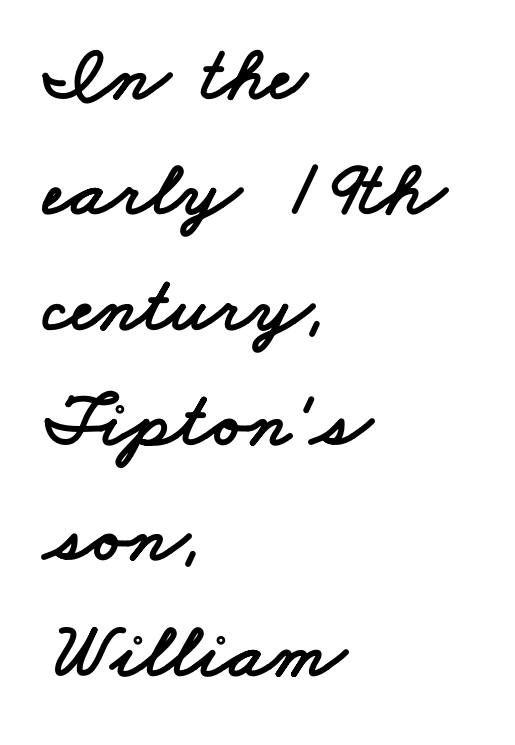
The image shows 79 px wide sans-serif type; set left-aligned, normal line spacing (1.46x), normal letter spacing, not underlined; low stroke contrast and a small x-height.
